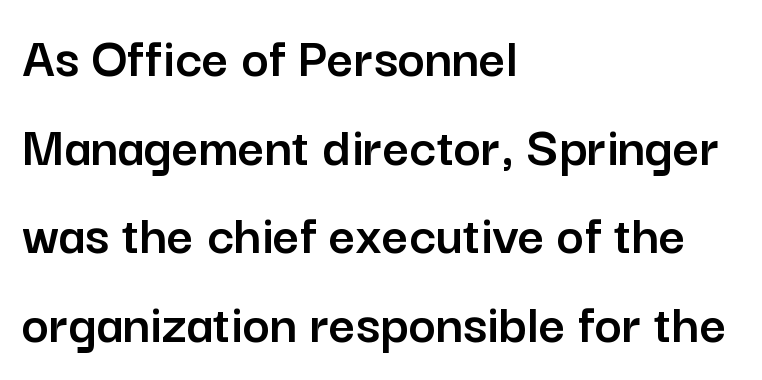
The image shows 58 px sans-serif type, upright; set left-aligned, normal line spacing (1.53x), normal letter spacing, not underlined; low stroke contrast and a medium x-height.
